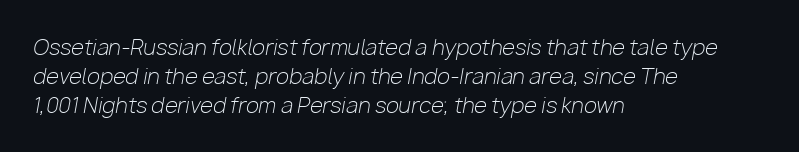
Line starts are locked; line ends wander. Standard letterfit; no display-style spreading of the glyphs. A typesetter would mark this as italic. The face looks like a standard text weight, possibly lighter.
